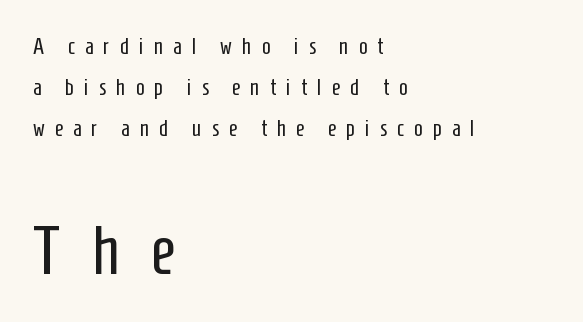
Weight class: somewhere from thin through regular. The letters stand straight up with perfectly vertical stems. The specimen omits any rule beneath the text block's lines. Each letter keeps its own natural width here, so spacing adapts to shape. Where is the straight margin? On the left.
